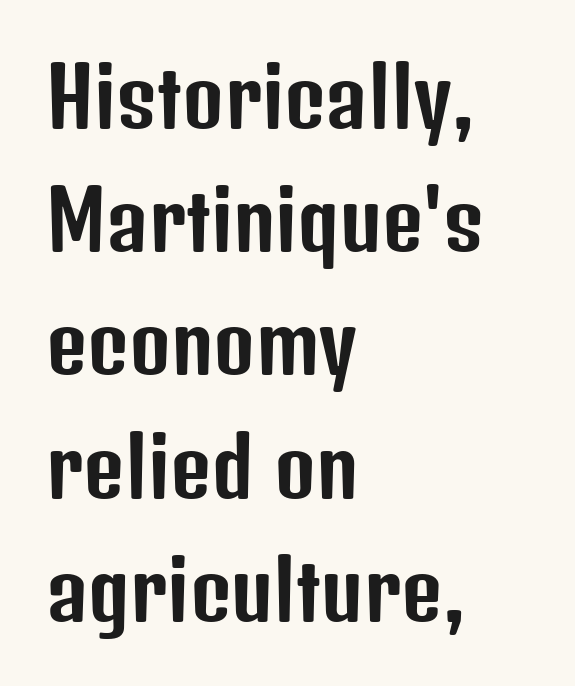
Compared with typical paragraphs, the rows here are spaced about the same. How are the letters spaced? Ordinarily, with no added tracking. The words here are not underlined. These lines are set flush left with a ragged right edge. Nope, no serifs anywhere on these letters.
